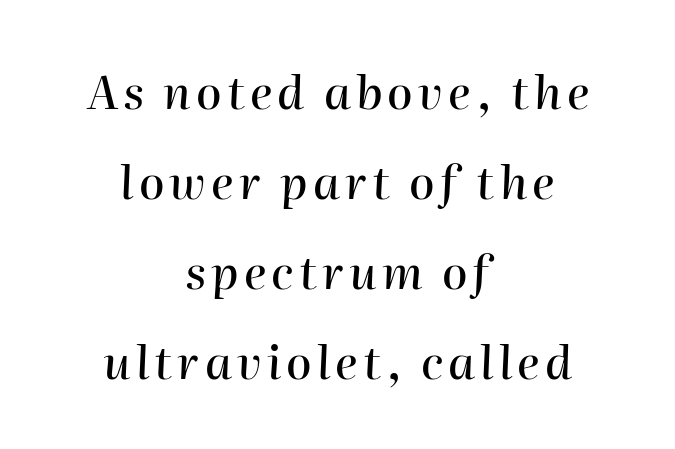
The image shows 46 px text type, italic (leaning right); set centered, loose line spacing (1.96x), not underlined; high stroke contrast and a medium x-height.
